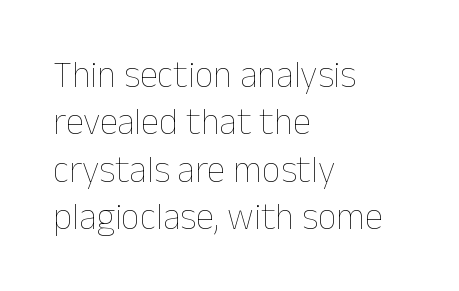
Weight: in the light-to-regular range. Default kerning and tracking; the words read as compact shapes. Any mark beneath the type? The region is blank. The lettering stays uniformly vertical, giving the passage a roman look.
